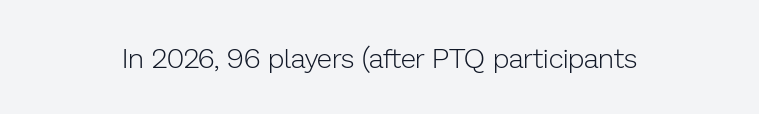
{"serif": "no", "italic": "no", "bold": "no", "weight": "light", "width": "normal", "stroke_contrast": "low", "x_height": "medium", "monospaced": "no", "underline": "no", "letter_spacing": "normal", "letter_spacing_em": 0.0, "glyph_px": 28}
